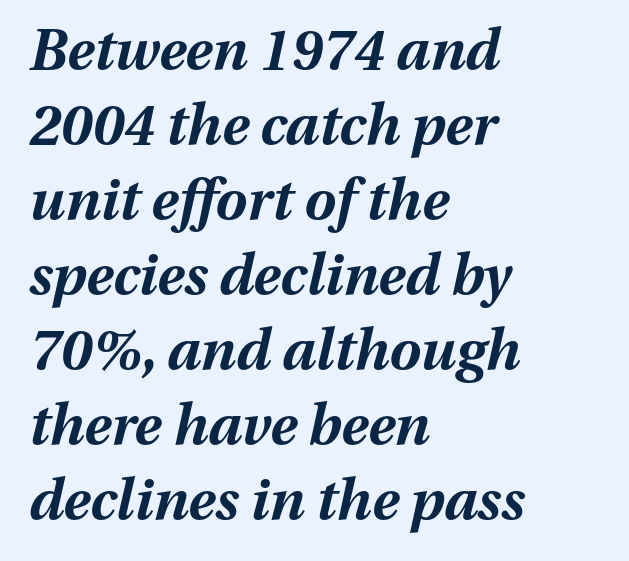
The image shows 56 px bold type, italic (leaning right); set left-aligned, normal line spacing (1.34x), normal letter spacing, not underlined; medium stroke contrast and a medium x-height.
